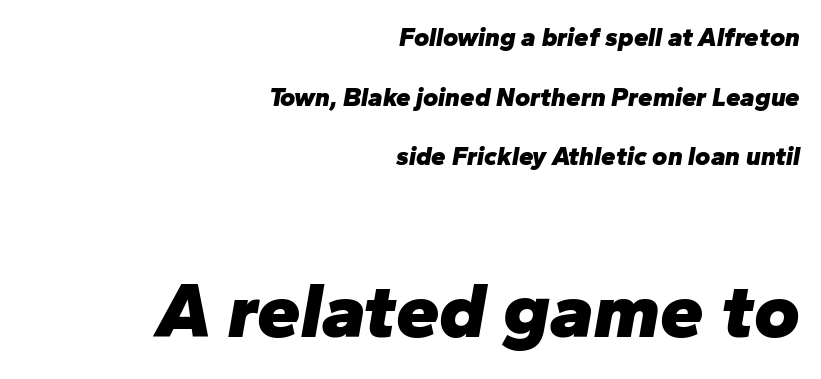
The image shows 78 px heavy type, italic (leaning right); set right-aligned, loose line spacing (2.29x), normal letter spacing, not underlined; the second (bottom) block is 3.0x larger; low stroke contrast and a medium x-height.
